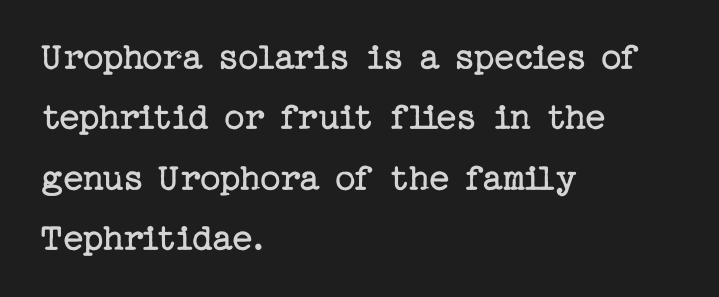
Q: Is the text bold? A: No.
Q: Is the text italic (slanted)? A: No, it is upright.
Q: Is the typeface a serif or a sans-serif typeface? A: Serif.
Q: Is the text underlined? A: No.
Q: How is the paragraph aligned? A: Left-aligned.
Q: Is the spacing between letters normal or unusually wide? A: Normal.
Q: Is the spacing between lines tight, normal or loose? A: Normal.
Q: Width (condensed, normal, or wide)? A: Normal.
Q: Stroke contrast? A: Low.
Q: x-height? A: Medium.
